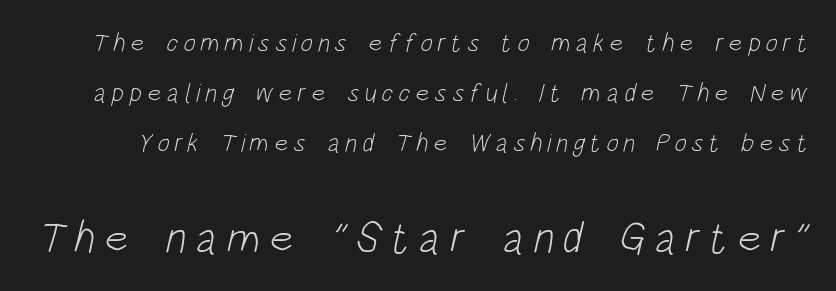
The image shows 45 px light, condensed sans-serif type; set loose line spacing (1.92x), not underlined; the second (bottom) block is 1.73x larger; low stroke contrast and a large x-height.
